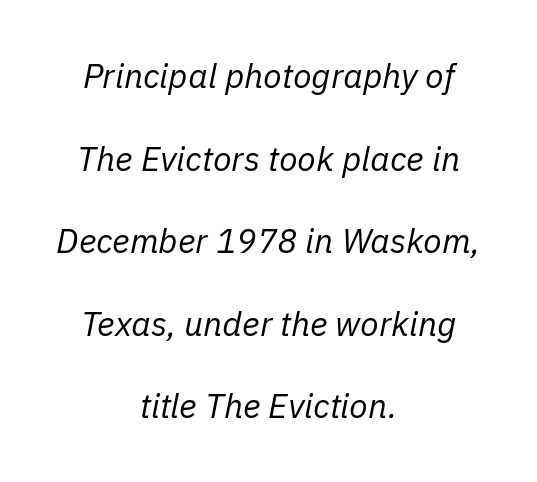
The image shows 34 px regular-weight type, italic (leaning right); set centered, loose line spacing (2.43x), normal letter spacing, not underlined; low stroke contrast and a medium x-height.
